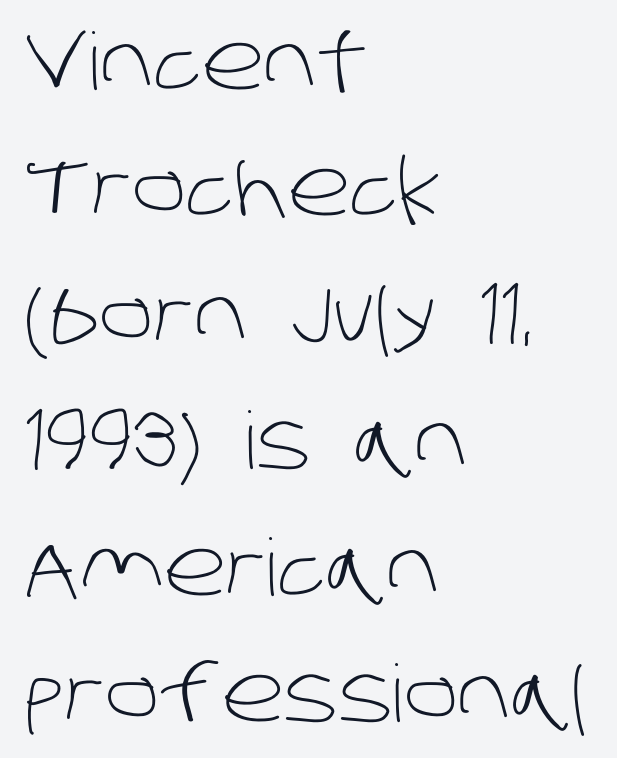
The image shows 79 px light sans-serif type; set left-aligned, normal line spacing (1.6x), normal letter spacing, not underlined; low stroke contrast and a large x-height.
